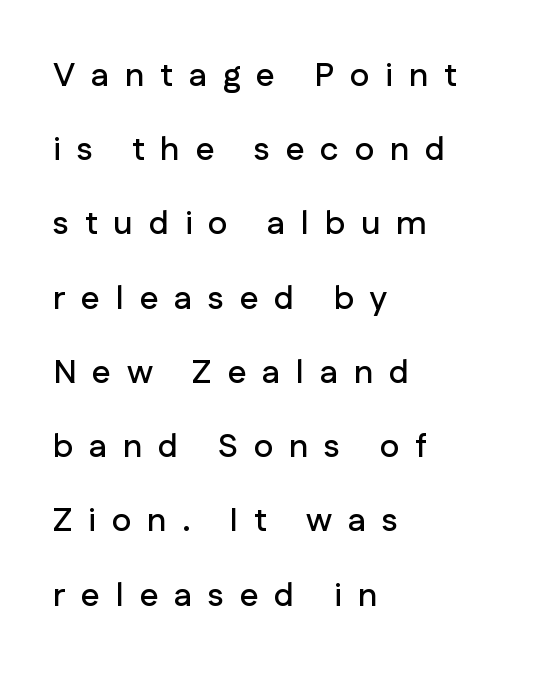
Q: Is the text italic (slanted)? A: No, it is upright.
Q: Is the typeface a serif or a sans-serif typeface? A: Sans-serif.
Q: Is the text underlined? A: No.
Q: How is the paragraph aligned? A: Left-aligned.
Q: Is the spacing between letters normal or unusually wide? A: Unusually wide.
Q: Is the spacing between lines tight, normal or loose? A: Loose.
Q: Width (condensed, normal, or wide)? A: Normal.
Q: Stroke contrast? A: Low.
Q: x-height? A: Medium.
Q: Monospaced? A: No.
